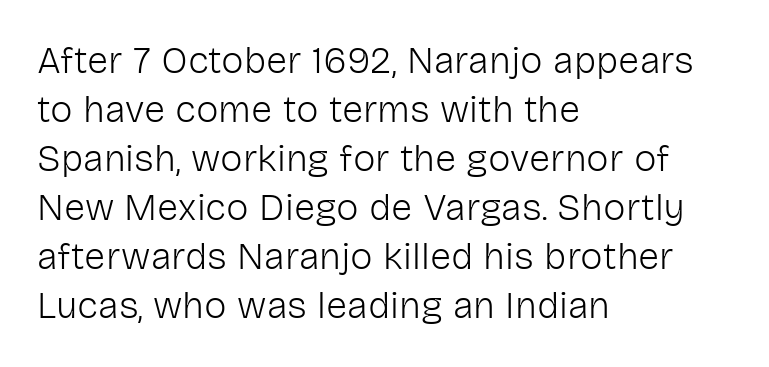
The image shows 38 px light sans-serif type, upright; set left-aligned, normal line spacing (1.29x), normal letter spacing, not underlined; low stroke contrast and a medium x-height.
